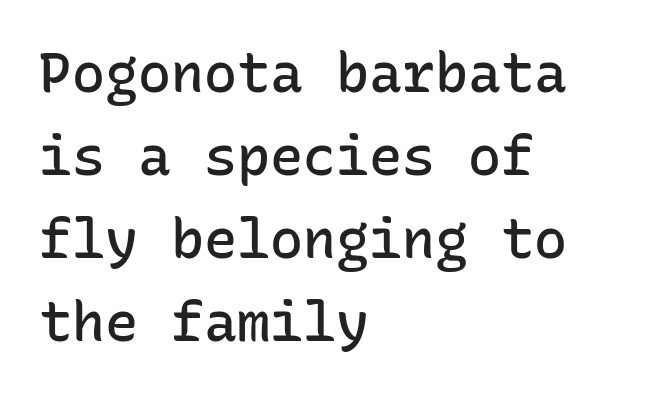
Q: Is the text bold? A: Semi-bold.
Q: Is the text italic (slanted)? A: No, it is upright.
Q: Is the typeface a serif or a sans-serif typeface? A: Sans-serif.
Q: Is the text underlined? A: No.
Q: How is the paragraph aligned? A: Left-aligned.
Q: Is the spacing between letters normal or unusually wide? A: Normal.
Q: Is the spacing between lines tight, normal or loose? A: Normal.
Q: Width (condensed, normal, or wide)? A: Normal.
Q: Stroke contrast? A: Low.
Q: x-height? A: Medium.
Q: Monospaced? A: Yes.
